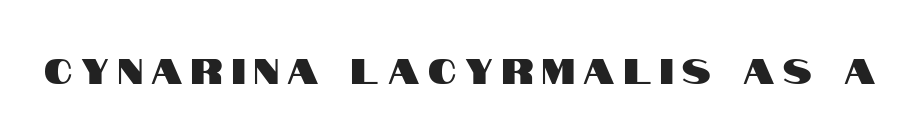
The image shows 35 px condensed sans-serif type, upright; set unusually wide letter spacing (+0.25 em), not underlined; high stroke contrast and a large x-height.
